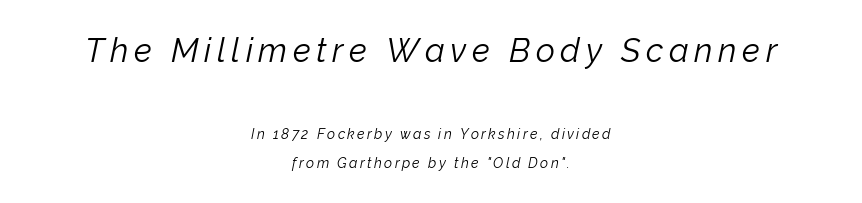
The image shows 33 px light type, italic (leaning right); set centered, loose line spacing (2.08x), not underlined; the first (top) block is 2.36x larger; low stroke contrast and a medium x-height.
